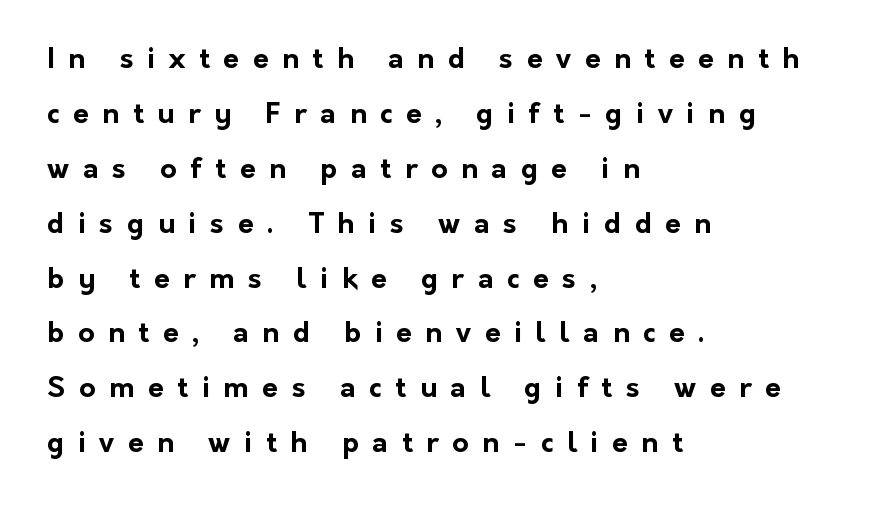
The image shows 28 px bold sans-serif type, upright; set left-aligned, loose line spacing (1.96x), unusually wide letter spacing (+0.49 em), not underlined; low stroke contrast and a medium x-height.
